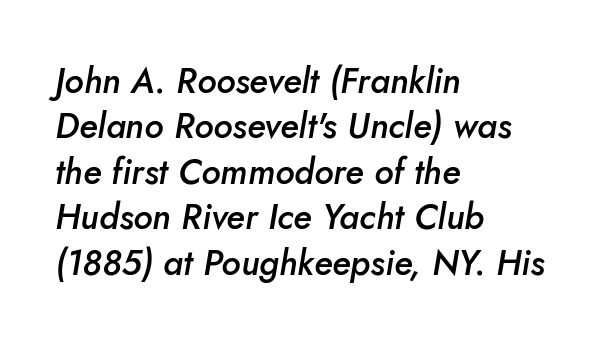
Q: Is the text bold? A: Semi-bold.
Q: Is the text italic (slanted)? A: Yes, it leans right by about 5 degrees.
Q: Is the text underlined? A: No.
Q: How is the paragraph aligned? A: Left-aligned.
Q: Is the spacing between letters normal or unusually wide? A: Normal.
Q: Is the spacing between lines tight, normal or loose? A: Normal.
Q: Width (condensed, normal, or wide)? A: Normal.
Q: Stroke contrast? A: Low.
Q: x-height? A: Small.
Q: Monospaced? A: No.
